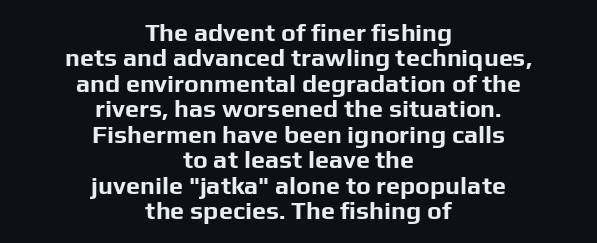
The image shows 25 px bold type, upright; set centered, tight line spacing (1.02x), normal letter spacing, not underlined.
